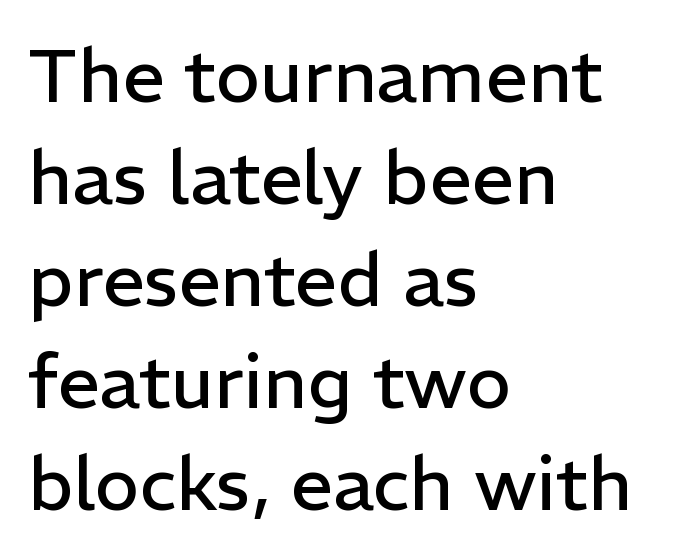
The image shows 75 px regular-weight sans-serif type, upright; set left-aligned, normal line spacing (1.36x), normal letter spacing, not underlined; low stroke contrast and a medium x-height.
